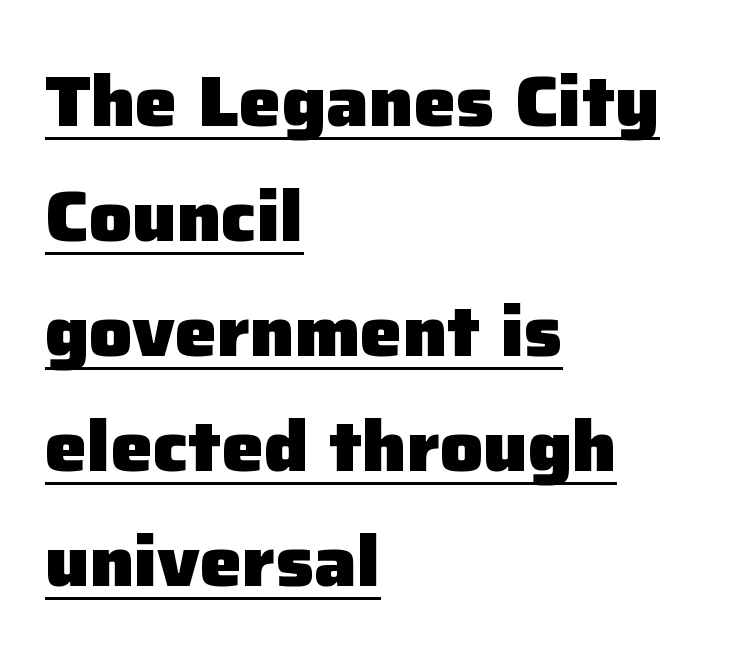
This is roman type, the default non-slanted kind. Glance below the letters and you will spot a drawn line. Normally led — the rows are evenly, conventionally spaced. The type family on display is of the sans-serif kind. The face used here is proportionally spaced, like ordinary book or web type.
